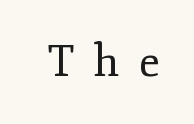
Q: Is the text bold? A: No.
Q: Is the text italic (slanted)? A: No, it is upright.
Q: Is the typeface a serif or a sans-serif typeface? A: Serif.
Q: Is the text underlined? A: No.
Q: Is the spacing between letters normal or unusually wide? A: Unusually wide.
Q: Width (condensed, normal, or wide)? A: Normal.
Q: Stroke contrast? A: Low.
Q: x-height? A: Small.
Q: Monospaced? A: No.
